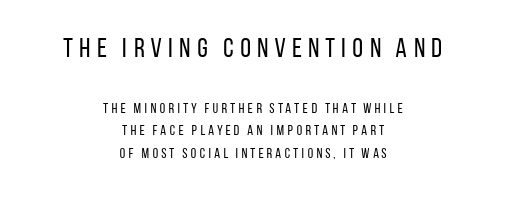
You get the large type first, then a drop to smaller type. The strokes carry an ordinary text weight at most. Compared with a flush-left layout, this one balances lines on the center instead. The axis of the letterforms is exactly vertical. Whoever set this chose a conventional vertical rhythm.
